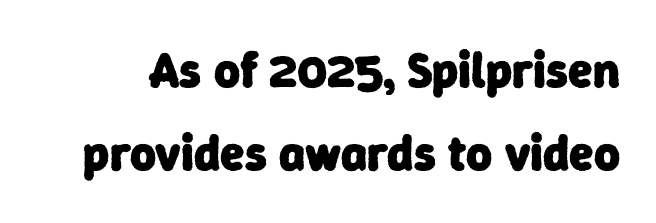
{"serif": "no", "bold": "yes", "weight": "heavy", "width": "normal", "stroke_contrast": "low", "x_height": "medium", "monospaced": "no", "underline": "no", "line_spacing": "normal", "line_spacing_ratio": 1.67, "letter_spacing": "normal", "letter_spacing_em": 0.0, "glyph_px": 50}
